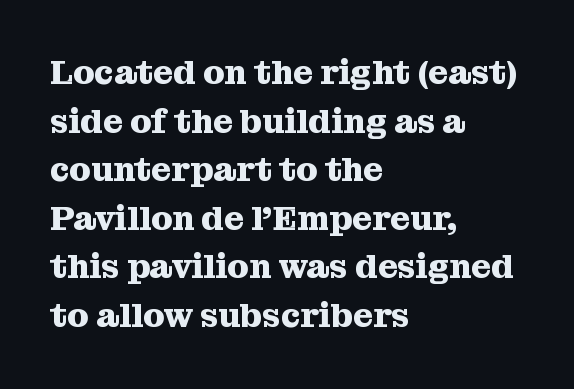
Q: Is the text bold? A: Yes.
Q: Is the text italic (slanted)? A: No, it is upright.
Q: Is the typeface a serif or a sans-serif typeface? A: Serif.
Q: Is the text underlined? A: No.
Q: How is the paragraph aligned? A: Left-aligned.
Q: Is the spacing between letters normal or unusually wide? A: Normal.
Q: Is the spacing between lines tight, normal or loose? A: Normal.
Q: Width (condensed, normal, or wide)? A: Normal.
Q: Stroke contrast? A: Medium.
Q: x-height? A: Medium.
Q: Monospaced? A: No.
